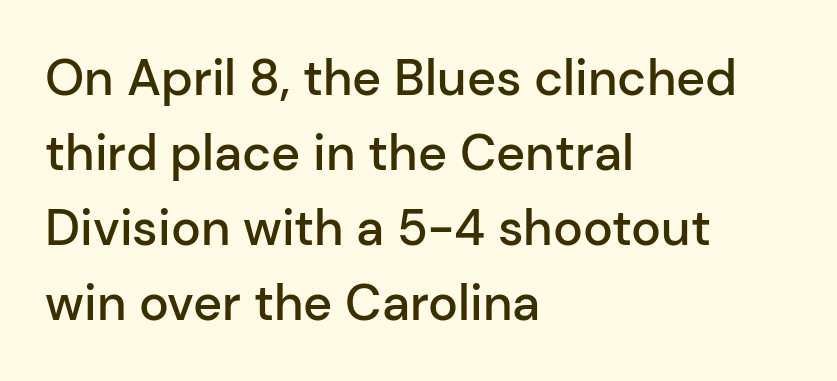
Q: Is the text bold? A: Semi-bold.
Q: Is the text italic (slanted)? A: No, it is upright.
Q: Is the typeface a serif or a sans-serif typeface? A: Sans-serif.
Q: Is the text underlined? A: No.
Q: How is the paragraph aligned? A: Left-aligned.
Q: Is the spacing between letters normal or unusually wide? A: Normal.
Q: Is the spacing between lines tight, normal or loose? A: Normal.
Q: Width (condensed, normal, or wide)? A: Normal.
Q: Stroke contrast? A: Low.
Q: x-height? A: Medium.
Q: Monospaced? A: No.
